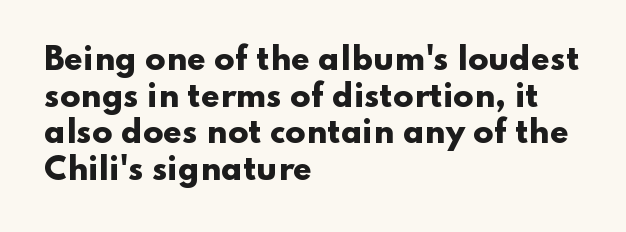
{"serif": "no", "italic": "no", "bold": "yes", "weight": "heavy", "width": "wide", "stroke_contrast": "low", "x_height": "small", "monospaced": "no", "underline": "no", "align": "left", "line_spacing_ratio": 1.22, "letter_spacing": "normal", "letter_spacing_em": 0.0, "glyph_px": 30}
